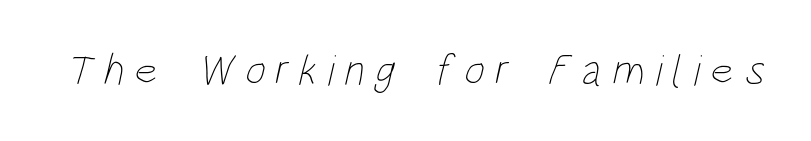
Q: Is the text bold? A: No.
Q: Is the text underlined? A: No.
Q: Is the spacing between letters normal or unusually wide? A: Unusually wide.
Q: Width (condensed, normal, or wide)? A: Condensed.
Q: Stroke contrast? A: Low.
Q: x-height? A: Large.
Q: Monospaced? A: No.
